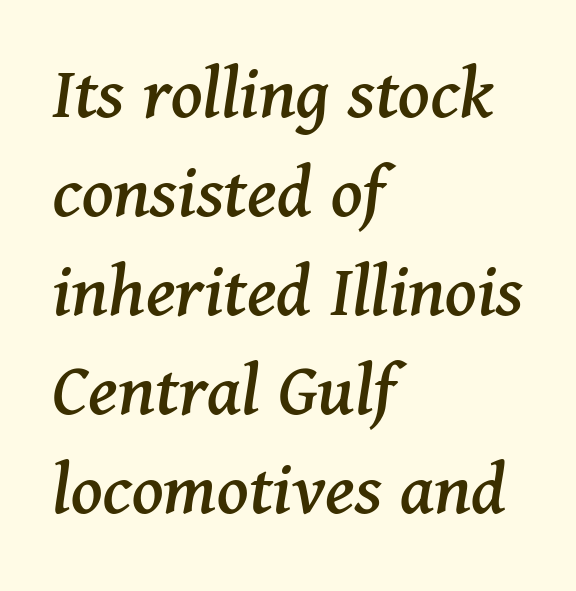
Clear beneath every line of the passage. Short and long lines alike share a common starting point at left. Proportional: the letters do not fall into vertical columns. The axis of the letterforms is tilted away from vertical. Is this a sans? No — the strokes have serifs. Does extra space separate the letters? No, they use regular spacing.
